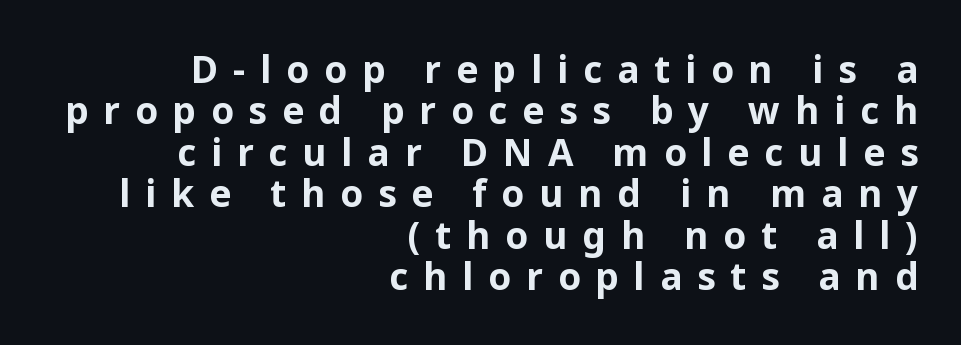
Each letter's strokes conclude bluntly, with no projecting serifs. Plenty of ink on the page — the face is bold. Any mark beneath the type? The region is blank. Looks like regular typesetting: each glyph gets only the width it needs.
